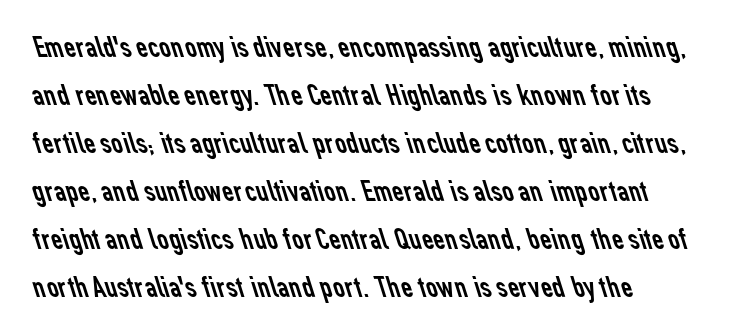
Counters stay open thanks to moderate or lighter strokes. Descender tails drop into unmarked territory. The rendering uses natural spacing where letterforms have individual widths. These lines keep a tight, regular rhythm from letter to letter. Normally led — the rows are evenly, conventionally spaced. Serifs: no, the terminals of the letterforms are clean.
